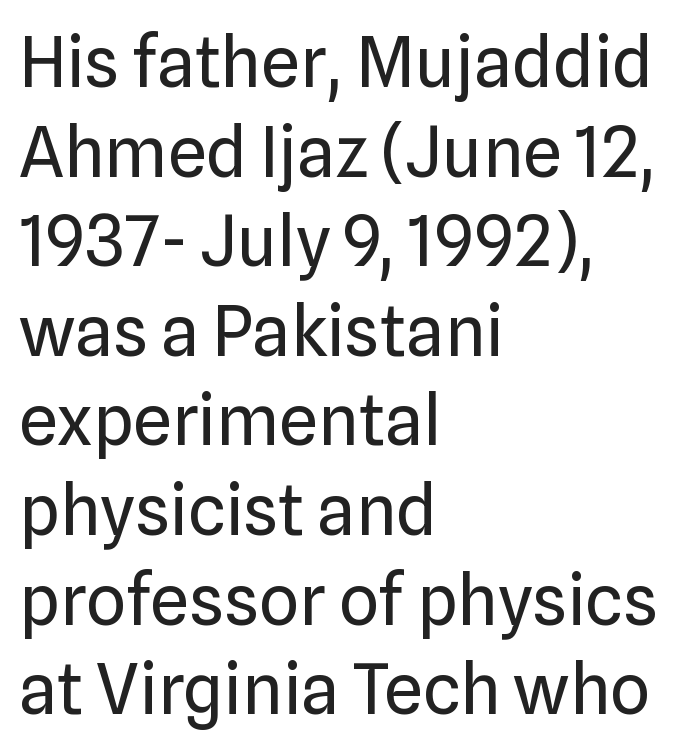
Q: Is the text bold? A: No.
Q: Is the text italic (slanted)? A: No, it is upright.
Q: Is the typeface a serif or a sans-serif typeface? A: Sans-serif.
Q: Is the text underlined? A: No.
Q: How is the paragraph aligned? A: Left-aligned.
Q: Is the spacing between letters normal or unusually wide? A: Normal.
Q: Is the spacing between lines tight, normal or loose? A: Normal.
Q: Width (condensed, normal, or wide)? A: Normal.
Q: Stroke contrast? A: Low.
Q: x-height? A: Medium.
Q: Monospaced? A: No.
